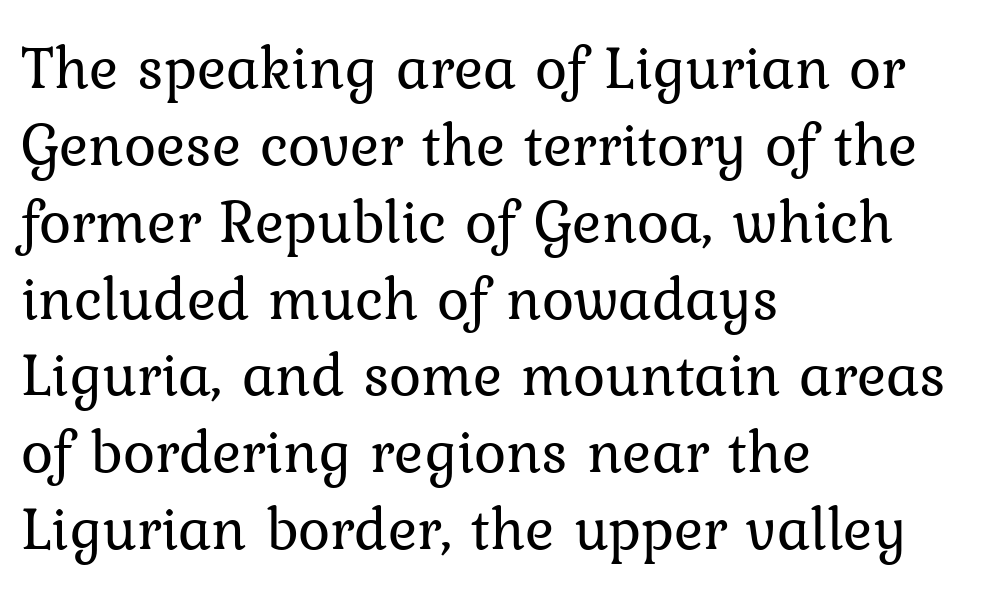
The image shows 61 px regular-weight serif type, upright; set left-aligned, normal line spacing (1.26x), normal letter spacing, not underlined; low stroke contrast and a medium x-height.
